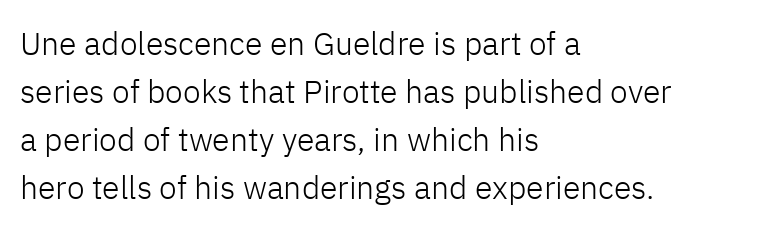
The image shows 32 px light sans-serif type, upright; set left-aligned, normal line spacing (1.5x), normal letter spacing, not underlined; low stroke contrast and a medium x-height.
